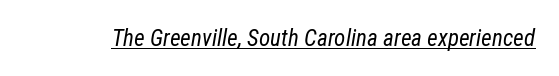
{"italic": "yes", "lean": "right", "slant_degrees": 12, "bold": "no", "underline": "yes", "letter_spacing": "normal", "letter_spacing_em": 0.0, "glyph_px": 23}
